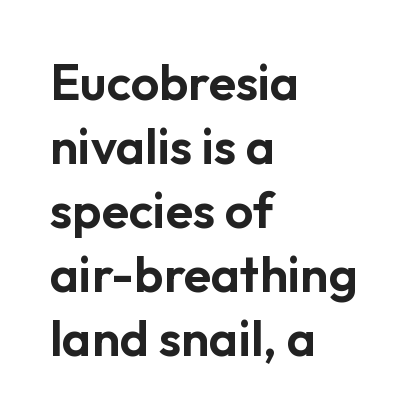
The image shows 50 px sans-serif type, upright; set left-aligned, normal line spacing (1.28x), normal letter spacing, not underlined; low stroke contrast and a medium x-height.
